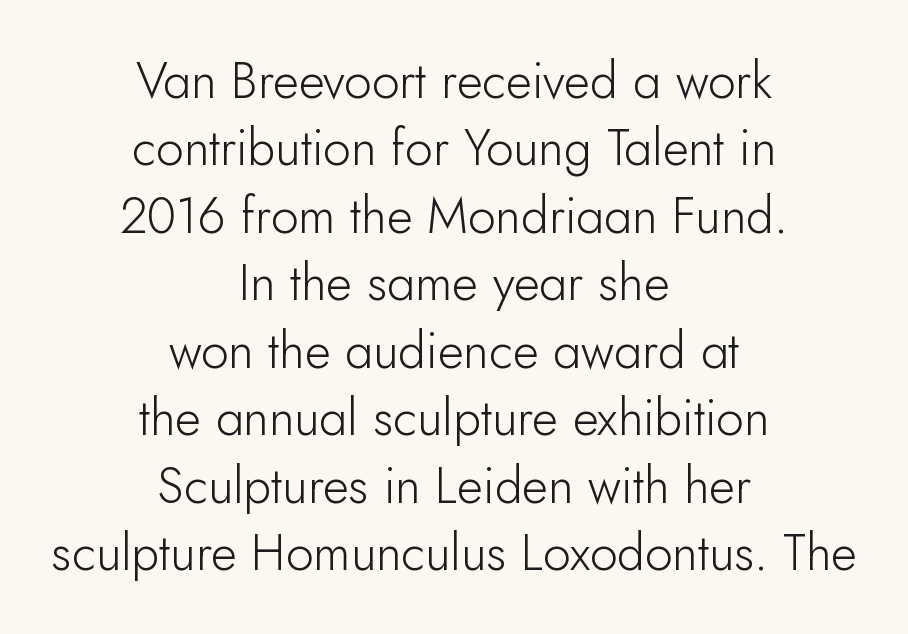
Q: Is the text bold? A: No.
Q: Is the text italic (slanted)? A: No, it is upright.
Q: Is the typeface a serif or a sans-serif typeface? A: Sans-serif.
Q: Is the text underlined? A: No.
Q: How is the paragraph aligned? A: Centered.
Q: Is the spacing between letters normal or unusually wide? A: Normal.
Q: Is the spacing between lines tight, normal or loose? A: Normal.
Q: Width (condensed, normal, or wide)? A: Normal.
Q: Stroke contrast? A: Low.
Q: x-height? A: Small.
Q: Monospaced? A: No.
